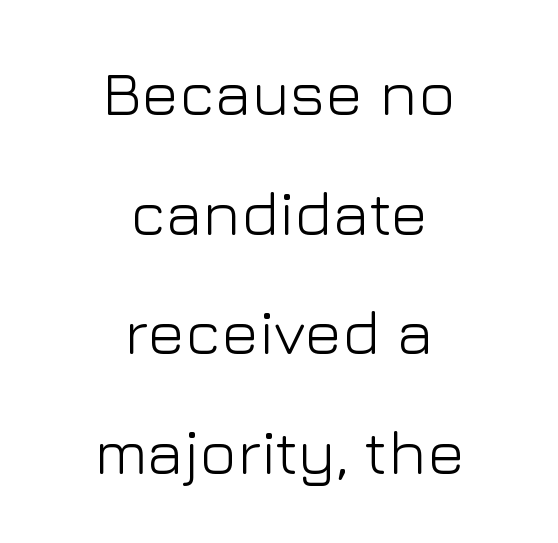
The image shows 63 px light sans-serif type, upright; set centered, loose line spacing (1.9x), normal letter spacing, not underlined; low stroke contrast and a medium x-height.
